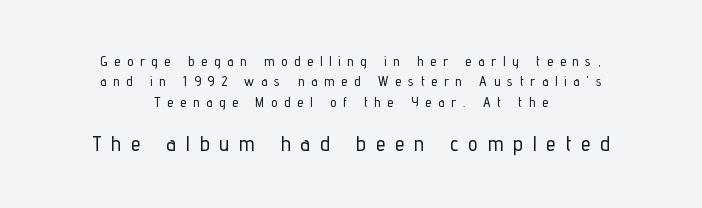
The image shows 21 px text type, upright; set centered, normal line spacing (1.45x), unusually wide letter spacing (+0.49 em), not underlined; the second (bottom) block is 1.5x larger.
